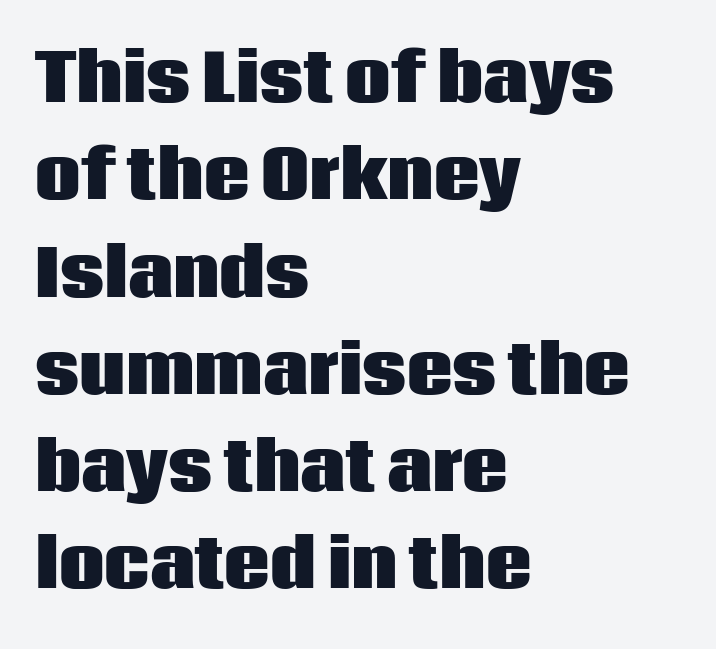
{"serif": "no", "italic": "no", "bold": "yes", "weight": "heavy", "width": "normal", "stroke_contrast": "low", "x_height": "large", "monospaced": "no", "underline": "no", "align": "left", "line_spacing": "normal", "line_spacing_ratio": 1.52, "letter_spacing": "normal", "letter_spacing_em": 0.0, "glyph_px": 64}
